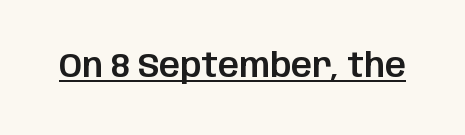
Q: Is the text italic (slanted)? A: No, it is upright.
Q: Is the typeface a serif or a sans-serif typeface? A: Sans-serif.
Q: Is the text underlined? A: Yes.
Q: Is the spacing between letters normal or unusually wide? A: Normal.
Q: Width (condensed, normal, or wide)? A: Normal.
Q: Stroke contrast? A: Low.
Q: x-height? A: Large.
Q: Monospaced? A: No.
